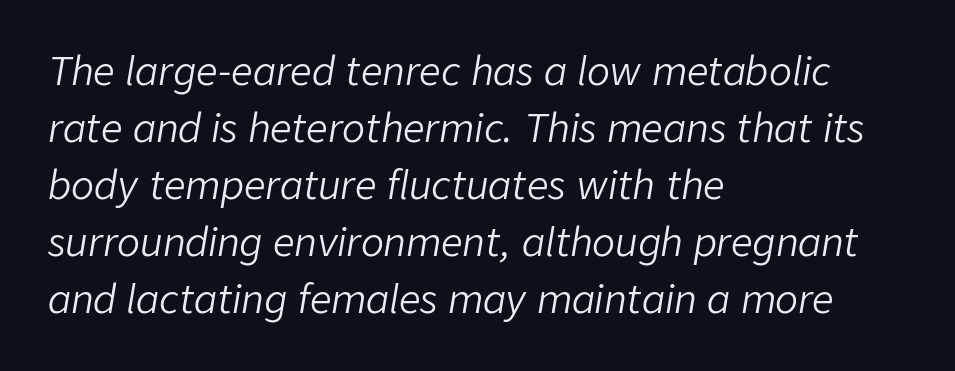
The image shows 38 px light type, italic (leaning right); set left-aligned, normal line spacing (1.5x), normal letter spacing, not underlined; low stroke contrast and a medium x-height.
